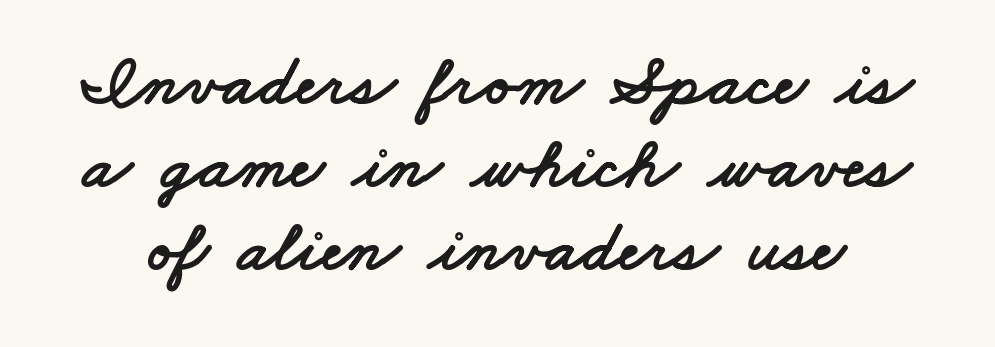
The image shows 72 px wide sans-serif type; set tight line spacing (1.15x), normal letter spacing, not underlined; low stroke contrast and a small x-height.
